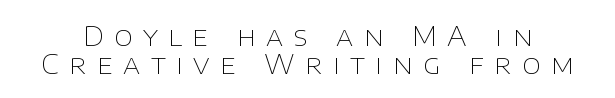
Is the type heavy? It reads as light-to-regular instead. There is plenty of visible air inserted between adjacent glyphs. Bare-footed words on every line. Designer's note — italics off, roman on. This sample trades vertical openness for compactness between lines.
